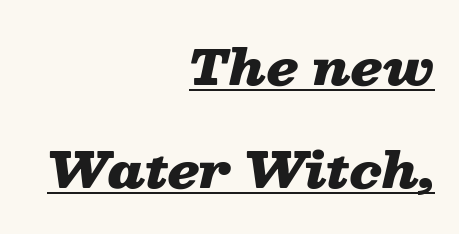
{"italic": "yes", "lean": "right", "slant_degrees": 13, "bold": "yes", "weight": "heavy", "width": "wide", "stroke_contrast": "low", "x_height": "medium", "monospaced": "no", "underline": "yes", "align": "right", "line_spacing": "loose", "line_spacing_ratio": 2.14, "letter_spacing": "normal", "letter_spacing_em": 0.0, "glyph_px": 48}
